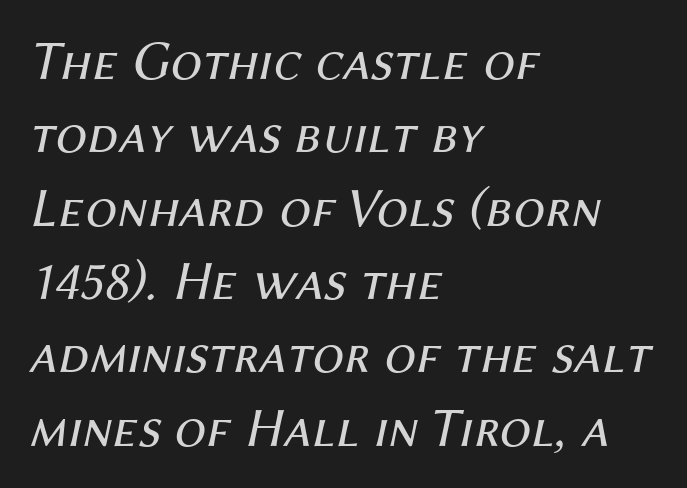
Q: Is the text bold? A: No.
Q: Is the text italic (slanted)? A: Yes, it leans right by about 12 degrees.
Q: Is the text underlined? A: No.
Q: How is the paragraph aligned? A: Left-aligned.
Q: Is the spacing between letters normal or unusually wide? A: Normal.
Q: Is the spacing between lines tight, normal or loose? A: Normal.
Q: Width (condensed, normal, or wide)? A: Normal.
Q: Stroke contrast? A: Medium.
Q: x-height? A: Medium.
Q: Monospaced? A: No.
